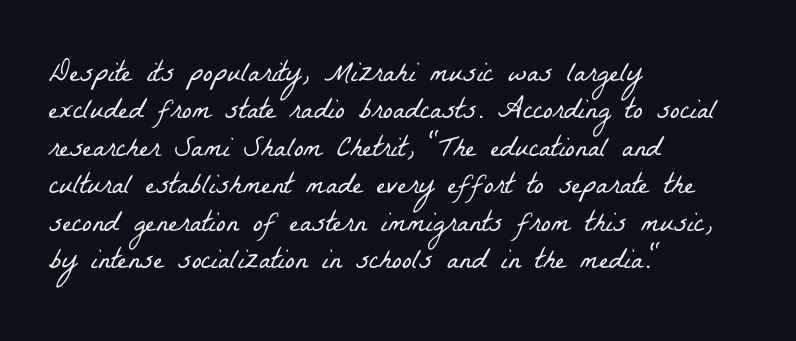
Q: Is the text bold? A: No.
Q: Is the typeface a serif or a sans-serif typeface? A: Serif.
Q: Is the text underlined? A: No.
Q: How is the paragraph aligned? A: Left-aligned.
Q: Is the spacing between letters normal or unusually wide? A: Normal.
Q: Is the spacing between lines tight, normal or loose? A: Normal.
Q: Width (condensed, normal, or wide)? A: Condensed.
Q: Stroke contrast? A: Low.
Q: x-height? A: Medium.
Q: Monospaced? A: No.
